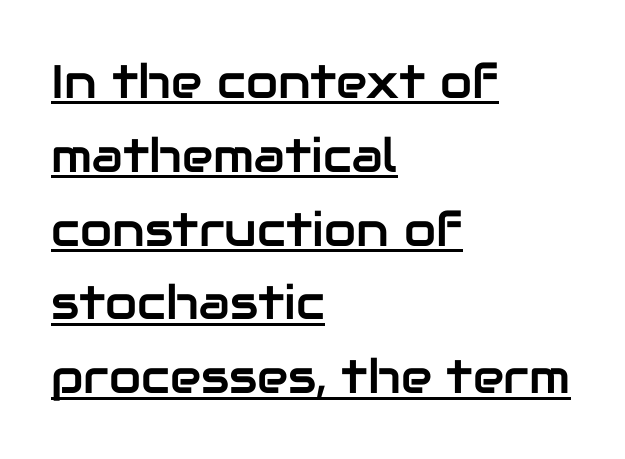
Q: Is the text italic (slanted)? A: No, it is upright.
Q: Is the typeface a serif or a sans-serif typeface? A: Sans-serif.
Q: Is the text underlined? A: Yes.
Q: How is the paragraph aligned? A: Left-aligned.
Q: Is the spacing between letters normal or unusually wide? A: Normal.
Q: Is the spacing between lines tight, normal or loose? A: Normal.
Q: Width (condensed, normal, or wide)? A: Normal.
Q: Stroke contrast? A: Low.
Q: x-height? A: Medium.
Q: Monospaced? A: No.
